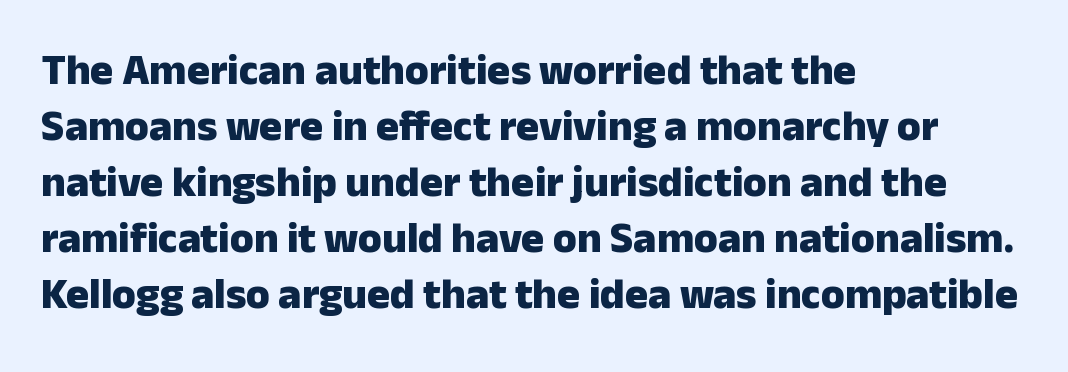
Q: Is the text bold? A: Yes.
Q: Is the text italic (slanted)? A: No, it is upright.
Q: Is the typeface a serif or a sans-serif typeface? A: Sans-serif.
Q: Is the text underlined? A: No.
Q: How is the paragraph aligned? A: Left-aligned.
Q: Is the spacing between letters normal or unusually wide? A: Normal.
Q: Is the spacing between lines tight, normal or loose? A: Normal.
Q: Width (condensed, normal, or wide)? A: Normal.
Q: Stroke contrast? A: Low.
Q: x-height? A: Medium.
Q: Monospaced? A: No.
